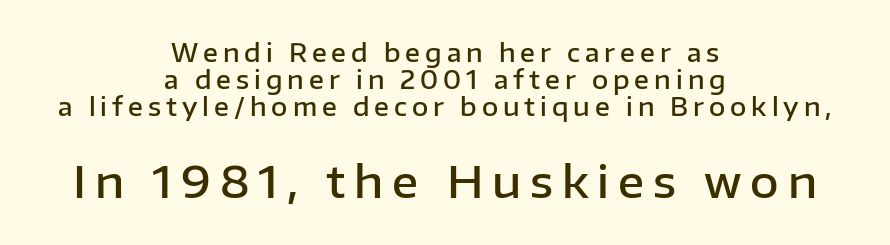
Only glyphs here, with clear space below each row. Larger block? The one below; the one above is distinctly smaller. How heavy is the stroke? Medium-heavy — a semibold, shy of bold. These lines were composed using upright roman letters.
